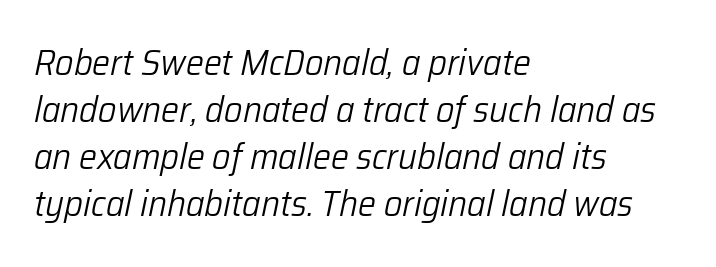
Q: Is the text bold? A: No.
Q: Is the text italic (slanted)? A: Yes, it leans right by about 12 degrees.
Q: Is the text underlined? A: No.
Q: How is the paragraph aligned? A: Left-aligned.
Q: Is the spacing between letters normal or unusually wide? A: Normal.
Q: Is the spacing between lines tight, normal or loose? A: Normal.
Q: Width (condensed, normal, or wide)? A: Normal.
Q: Stroke contrast? A: Low.
Q: x-height? A: Medium.
Q: Monospaced? A: No.
